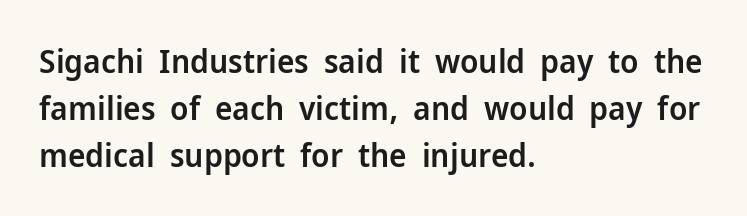
Q: Is the text bold? A: Semi-bold.
Q: Is the text italic (slanted)? A: No, it is upright.
Q: Is the typeface a serif or a sans-serif typeface? A: Sans-serif.
Q: Is the text underlined? A: No.
Q: How is the paragraph aligned? A: Left-aligned.
Q: Is the spacing between letters normal or unusually wide? A: Normal.
Q: Is the spacing between lines tight, normal or loose? A: Normal.
Q: Width (condensed, normal, or wide)? A: Normal.
Q: Stroke contrast? A: Low.
Q: x-height? A: Medium.
Q: Monospaced? A: No.
